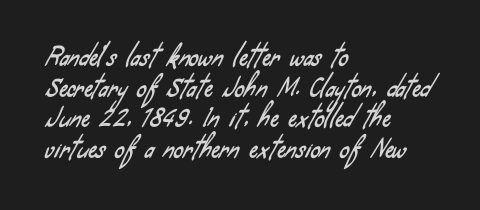
Q: Is the text underlined? A: No.
Q: How is the paragraph aligned? A: Left-aligned.
Q: Is the spacing between letters normal or unusually wide? A: Normal.
Q: Is the spacing between lines tight, normal or loose? A: Normal.
